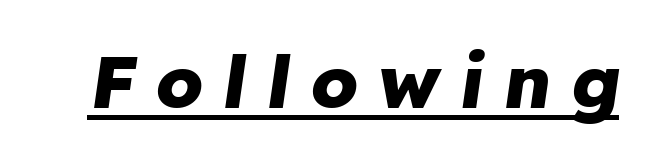
Q: Is the text bold? A: Yes.
Q: Is the text italic (slanted)? A: Yes, it leans right by about 8 degrees.
Q: Is the text underlined? A: Yes.
Q: Is the spacing between letters normal or unusually wide? A: Unusually wide.
Q: Width (condensed, normal, or wide)? A: Normal.
Q: Stroke contrast? A: Low.
Q: x-height? A: Medium.
Q: Monospaced? A: No.
